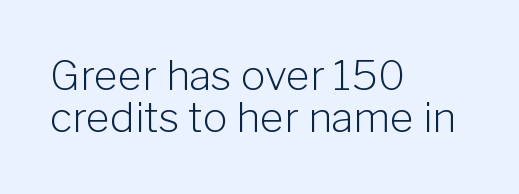
{"serif": "no", "italic": "no", "bold": "no", "weight": "light", "width": "normal", "stroke_contrast": "low", "x_height": "medium", "monospaced": "no", "underline": "no", "align": "left", "line_spacing": "tight", "line_spacing_ratio": 1.03, "letter_spacing": "normal", "letter_spacing_em": 0.0, "glyph_px": 41}
